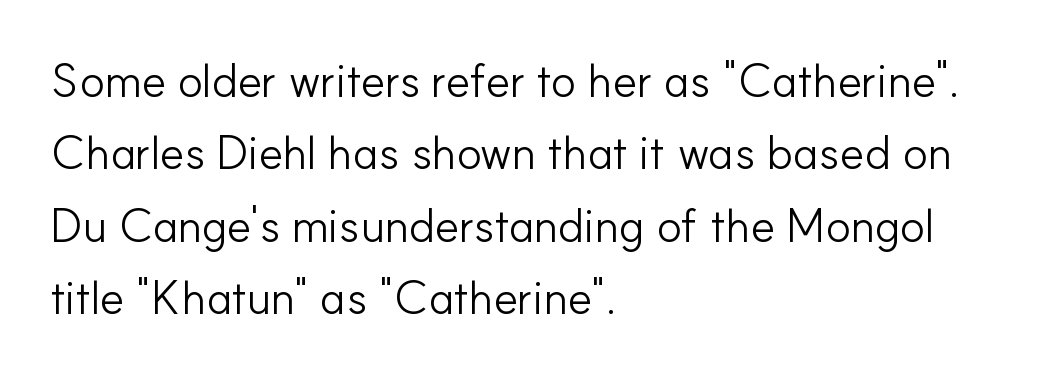
The image shows 47 px light sans-serif type, upright; set left-aligned, normal line spacing (1.54x), normal letter spacing, not underlined; low stroke contrast and a small x-height.
